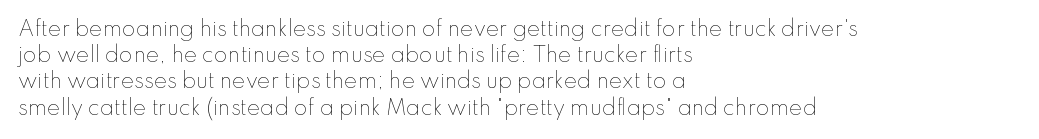
{"italic": "no", "bold": "no", "underline": "no", "align": "left", "line_spacing": "normal", "line_spacing_ratio": 1.31, "letter_spacing": "normal", "letter_spacing_em": 0.0, "glyph_px": 20}
